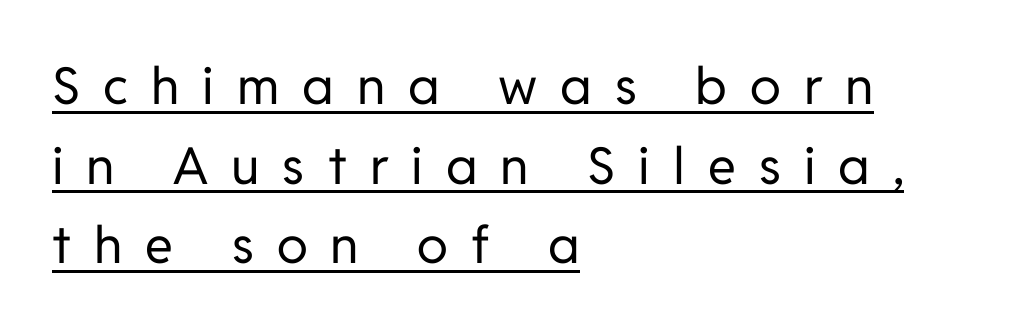
Q: Is the text bold? A: No.
Q: Is the text italic (slanted)? A: No, it is upright.
Q: Is the typeface a serif or a sans-serif typeface? A: Sans-serif.
Q: Is the text underlined? A: Yes.
Q: How is the paragraph aligned? A: Left-aligned.
Q: Is the spacing between letters normal or unusually wide? A: Unusually wide.
Q: Is the spacing between lines tight, normal or loose? A: Normal.
Q: Width (condensed, normal, or wide)? A: Normal.
Q: Stroke contrast? A: Low.
Q: x-height? A: Medium.
Q: Monospaced? A: No.
